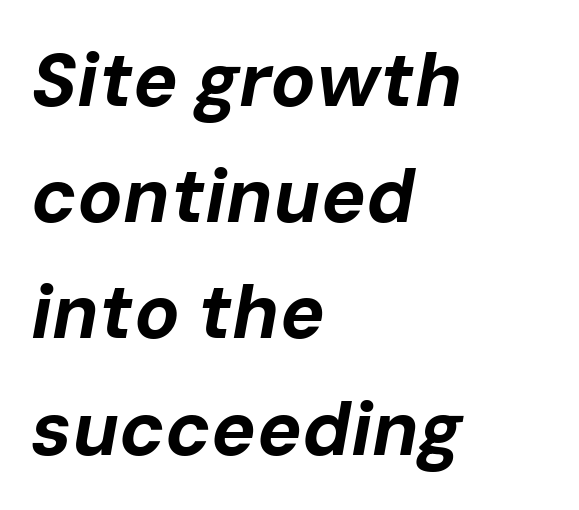
Q: Is the text bold? A: Yes.
Q: Is the text italic (slanted)? A: Yes, it leans right by about 10 degrees.
Q: Is the text underlined? A: No.
Q: How is the paragraph aligned? A: Left-aligned.
Q: Is the spacing between letters normal or unusually wide? A: Normal.
Q: Is the spacing between lines tight, normal or loose? A: Normal.
Q: Width (condensed, normal, or wide)? A: Normal.
Q: Stroke contrast? A: Low.
Q: x-height? A: Medium.
Q: Monospaced? A: No.
